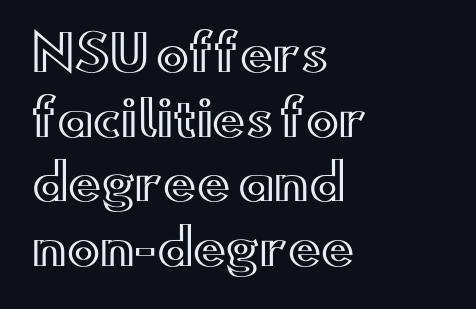
One glance says typical: line gaps are just what's usual. The gaps between neighbouring characters are ordinary and unremarkable. Think of a printed novel: that variable character pitch is what you see here. Where is the straight margin? On the left.
